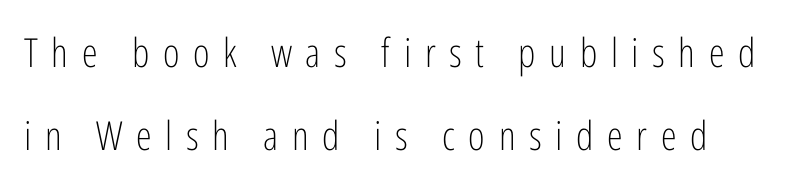
Q: Is the text bold? A: No.
Q: Is the text italic (slanted)? A: No, it is upright.
Q: Is the typeface a serif or a sans-serif typeface? A: Sans-serif.
Q: Is the text underlined? A: No.
Q: Is the spacing between letters normal or unusually wide? A: Unusually wide.
Q: Is the spacing between lines tight, normal or loose? A: Loose.
Q: Width (condensed, normal, or wide)? A: Condensed.
Q: Stroke contrast? A: Low.
Q: x-height? A: Medium.
Q: Monospaced? A: No.
